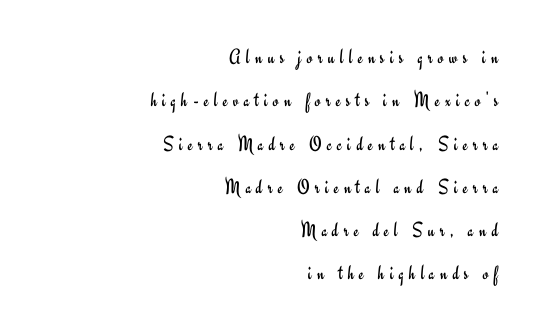
Q: Is the text bold? A: No.
Q: Is the text italic (slanted)? A: Yes.
Q: Is the text underlined? A: No.
Q: How is the paragraph aligned? A: Right-aligned.
Q: Is the spacing between letters normal or unusually wide? A: Unusually wide.
Q: Is the spacing between lines tight, normal or loose? A: Loose.
